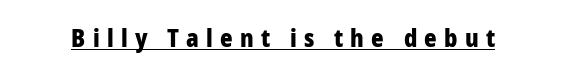
Q: Is the text bold? A: Yes.
Q: Is the text italic (slanted)? A: No, it is upright.
Q: Is the text underlined? A: Yes.
Q: Is the spacing between letters normal or unusually wide? A: Unusually wide.
